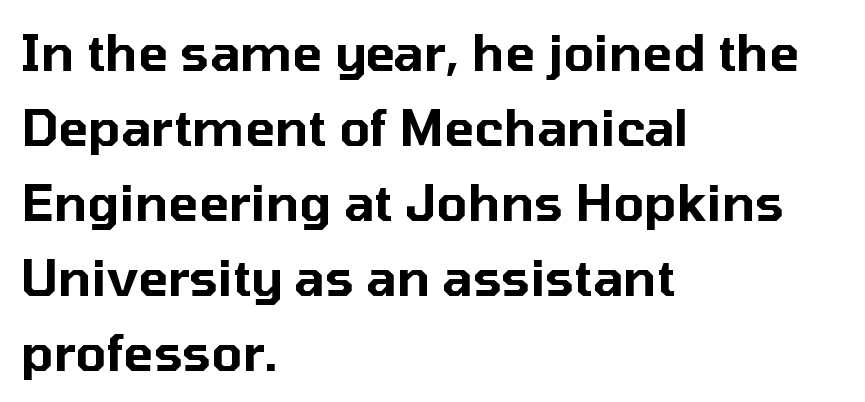
{"serif": "no", "italic": "no", "width": "normal", "stroke_contrast": "low", "x_height": "medium", "monospaced": "no", "underline": "no", "align": "left", "line_spacing": "normal", "line_spacing_ratio": 1.5, "letter_spacing": "normal", "letter_spacing_em": 0.0, "glyph_px": 50}
